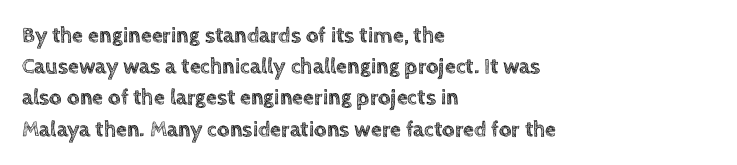
{"italic": "no", "underline": "no", "align": "left", "line_spacing": "normal", "line_spacing_ratio": 1.42, "letter_spacing": "normal", "letter_spacing_em": 0.0, "glyph_px": 22}
